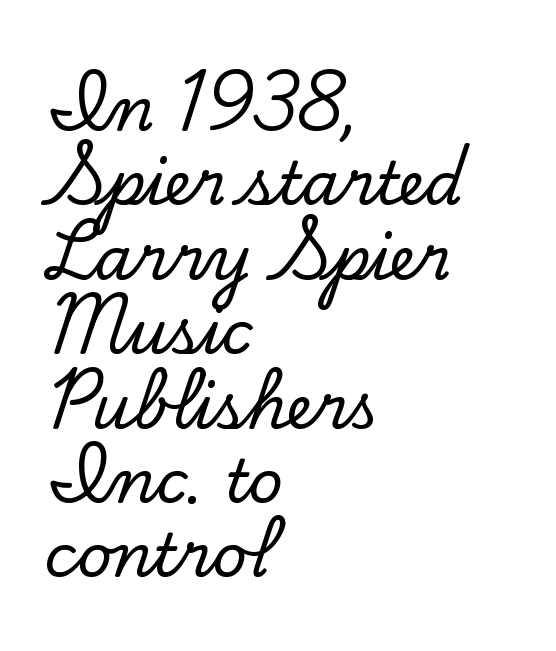
Q: Is the text italic (slanted)? A: Yes.
Q: Is the typeface a serif or a sans-serif typeface? A: Serif.
Q: Is the text underlined? A: No.
Q: How is the paragraph aligned? A: Left-aligned.
Q: Is the spacing between letters normal or unusually wide? A: Normal.
Q: Width (condensed, normal, or wide)? A: Normal.
Q: Stroke contrast? A: Low.
Q: x-height? A: Small.
Q: Monospaced? A: No.
